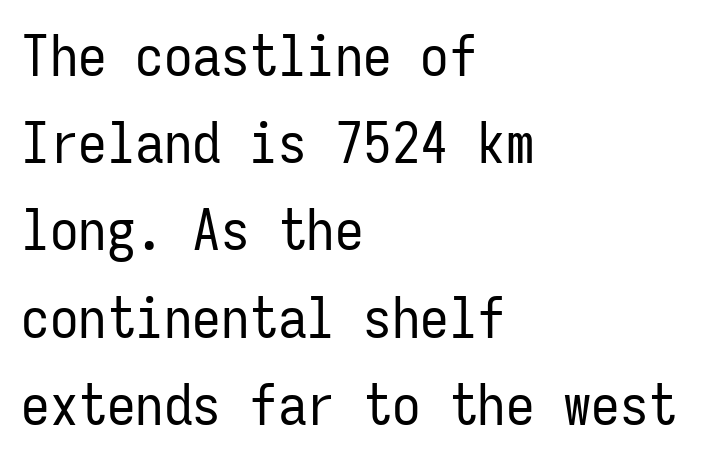
Q: Is the text bold? A: No.
Q: Is the text italic (slanted)? A: No, it is upright.
Q: Is the typeface a serif or a sans-serif typeface? A: Sans-serif.
Q: Is the text underlined? A: No.
Q: How is the paragraph aligned? A: Left-aligned.
Q: Is the spacing between letters normal or unusually wide? A: Normal.
Q: Is the spacing between lines tight, normal or loose? A: Normal.
Q: Width (condensed, normal, or wide)? A: Condensed.
Q: Stroke contrast? A: Low.
Q: x-height? A: Medium.
Q: Monospaced? A: Yes.
